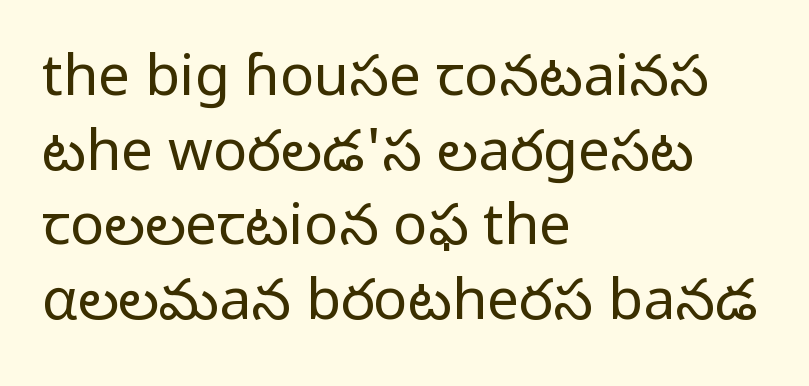
Q: Is the text bold? A: No.
Q: Is the text italic (slanted)? A: No, it is upright.
Q: Is the typeface a serif or a sans-serif typeface? A: Sans-serif.
Q: Is the text underlined? A: No.
Q: How is the paragraph aligned? A: Left-aligned.
Q: Is the spacing between letters normal or unusually wide? A: Normal.
Q: Is the spacing between lines tight, normal or loose? A: Normal.
Q: Width (condensed, normal, or wide)? A: Normal.
Q: Stroke contrast? A: Low.
Q: x-height? A: Medium.
Q: Monospaced? A: No.
